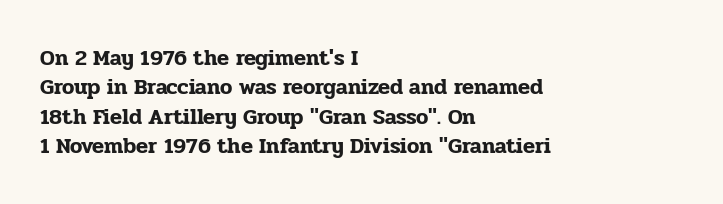
{"italic": "no", "underline": "no", "align": "left", "line_spacing": "normal", "line_spacing_ratio": 1.34, "letter_spacing": "normal", "letter_spacing_em": 0.0, "glyph_px": 22}
